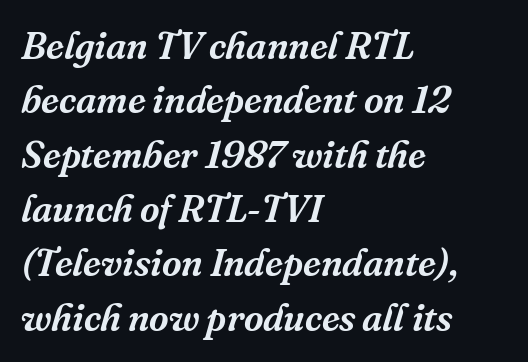
The image shows 38 px serif type, italic (leaning right); set left-aligned, normal line spacing (1.43x), normal letter spacing, not underlined; medium stroke contrast and a medium x-height.
